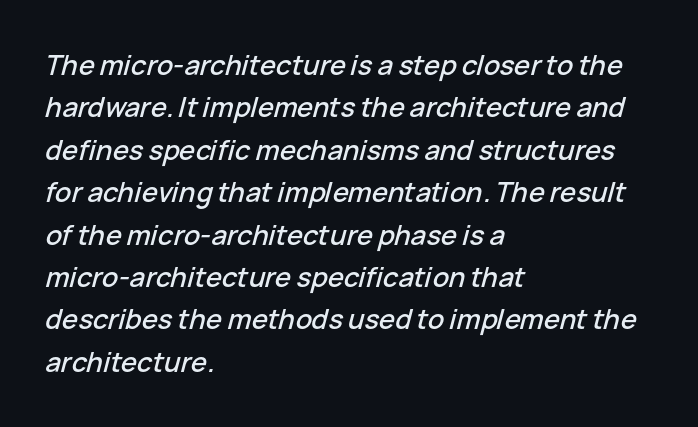
{"italic": "yes", "lean": "right", "slant_degrees": 15, "underline": "no", "align": "left", "line_spacing": "normal", "line_spacing_ratio": 1.57, "letter_spacing": "normal", "letter_spacing_em": 0.0, "glyph_px": 27}
